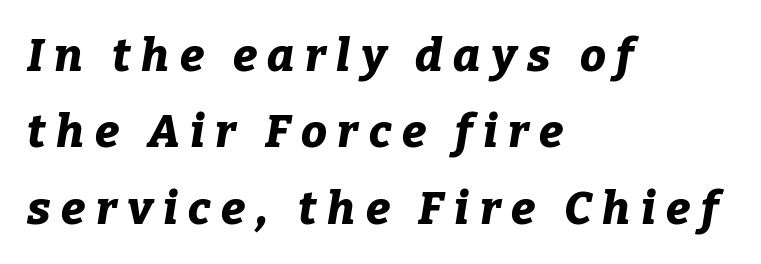
Type without underlining. Look at the tracking — it's clearly loosened, letters drifting apart. Leftover space on each line is placed entirely after the last word. Typesetter's note: full bold, strokes at maximum text heaviness. Posture: slanted.
